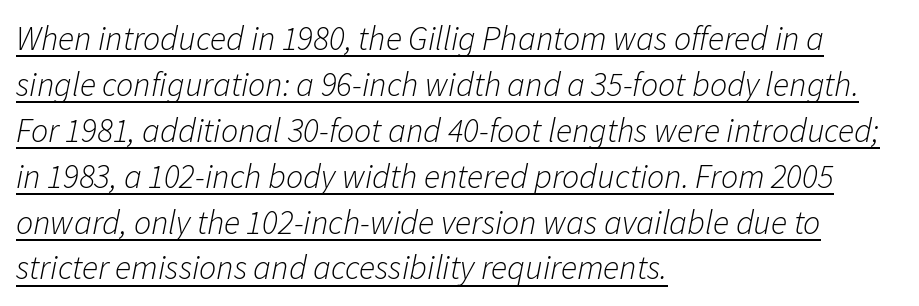
The image shows 34 px light type, italic (leaning right); set left-aligned, normal line spacing (1.35x), normal letter spacing, underlined; low stroke contrast and a medium x-height.
